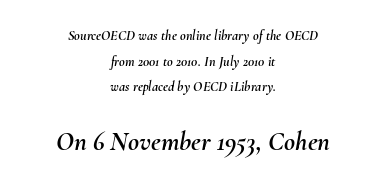
Q: Is the text italic (slanted)? A: Yes, it leans right by about 10 degrees.
Q: Is the text underlined? A: No.
Q: How is the paragraph aligned? A: Centered.
Q: Is the spacing between letters normal or unusually wide? A: Normal.
Q: Which block of text is set in a larger size, the first (top) or the second (bottom)? A: The second (bottom) one.
